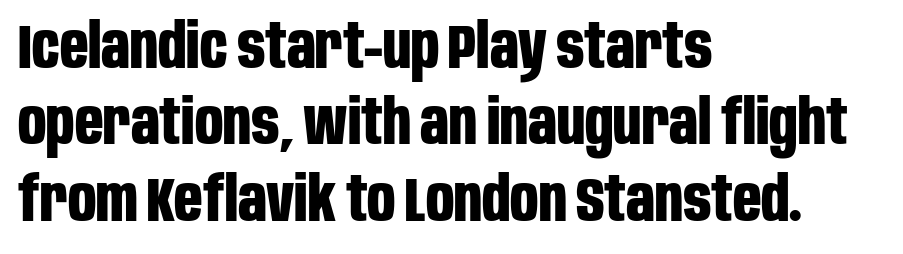
{"serif": "no", "italic": "no", "bold": "yes", "weight": "bold", "width": "condensed", "stroke_contrast": "low", "x_height": "large", "monospaced": "no", "underline": "no", "align": "left", "line_spacing_ratio": 1.23, "letter_spacing": "normal", "letter_spacing_em": 0.0, "glyph_px": 62}
